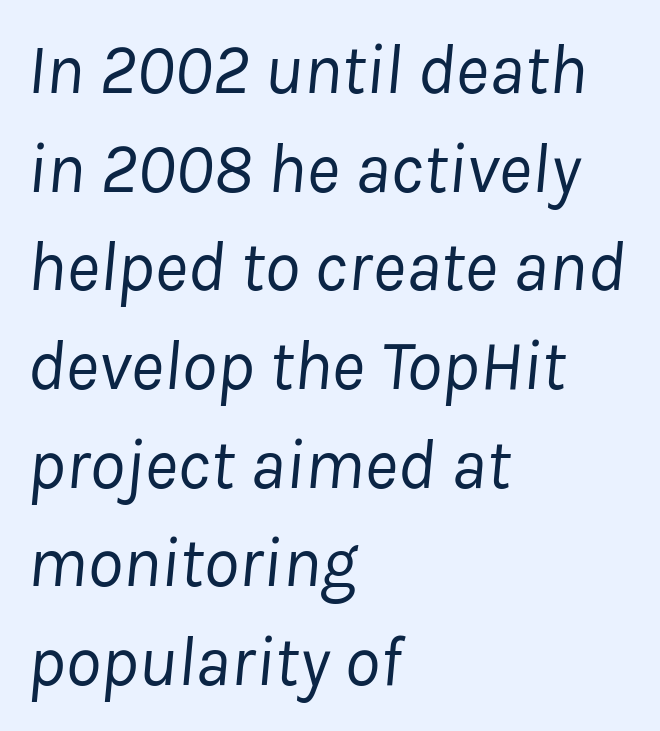
The image shows 71 px regular-weight type, italic (leaning right); set left-aligned, normal line spacing (1.39x), normal letter spacing, not underlined; low stroke contrast and a medium x-height.
